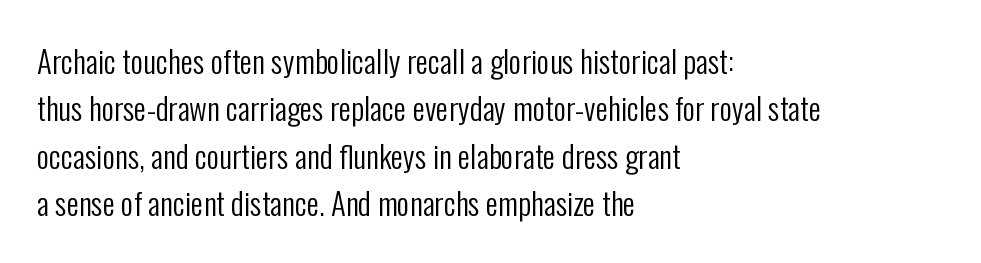
{"serif": "no", "italic": "no", "bold": "no", "weight": "regular", "width": "condensed", "stroke_contrast": "low", "x_height": "medium", "monospaced": "no", "underline": "no", "align": "left", "line_spacing": "normal", "line_spacing_ratio": 1.53, "letter_spacing": "normal", "letter_spacing_em": 0.0, "glyph_px": 31}
